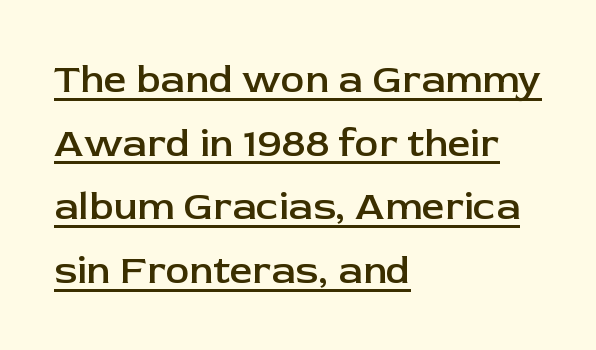
{"serif": "no", "italic": "no", "bold": "semi", "weight": "semibold", "width": "normal", "stroke_contrast": "low", "x_height": "medium", "monospaced": "no", "underline": "yes", "align": "left", "line_spacing": "normal", "line_spacing_ratio": 1.59, "letter_spacing": "normal", "letter_spacing_em": 0.0, "glyph_px": 40}
